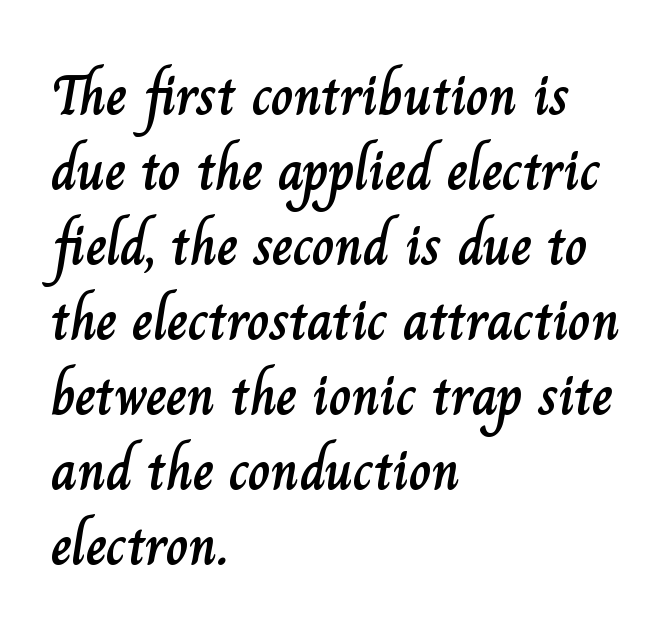
Leading: standard. Is this a fixed-width face? No — the glyphs have proportional, varying widths. Underlining? Definitely not there. In CSS terms this would be text-align: left.
